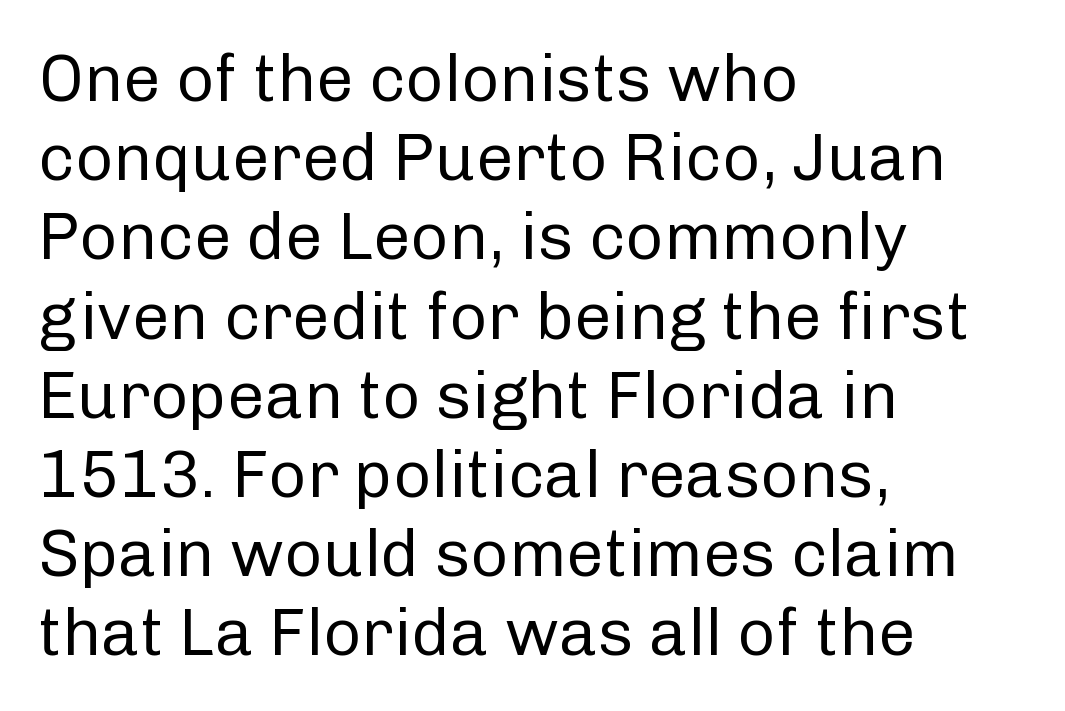
{"serif": "no", "italic": "no", "bold": "no", "weight": "regular", "width": "normal", "stroke_contrast": "low", "x_height": "medium", "monospaced": "no", "underline": "no", "align": "left", "line_spacing_ratio": 1.2, "letter_spacing": "normal", "letter_spacing_em": 0.0, "glyph_px": 66}
